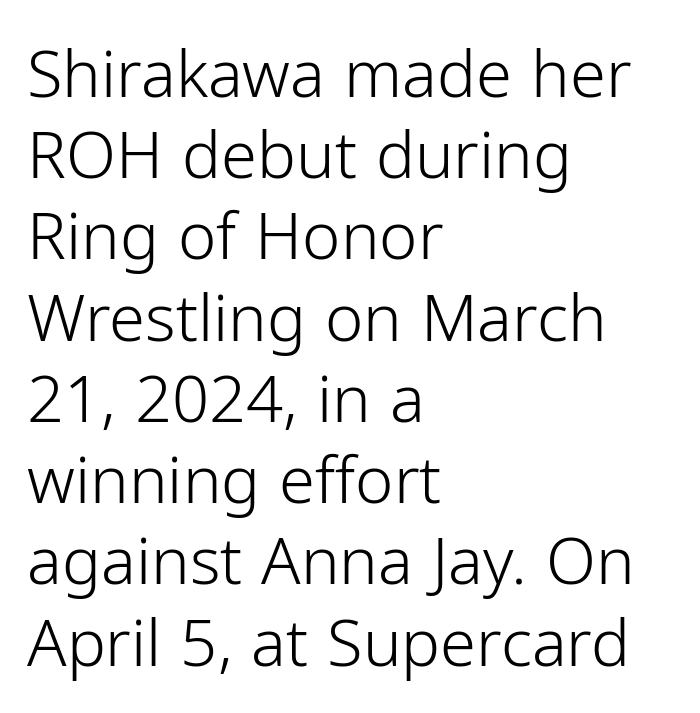
The image shows 65 px light sans-serif type, upright; set left-aligned, normal line spacing (1.25x), normal letter spacing, not underlined; low stroke contrast and a medium x-height.
